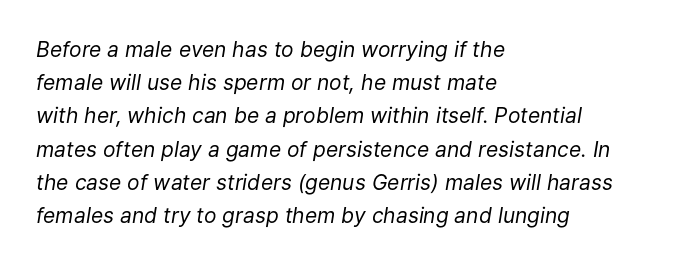
The image shows 21 px text type, italic (leaning right); set left-aligned, normal line spacing (1.58x), normal letter spacing, not underlined.
